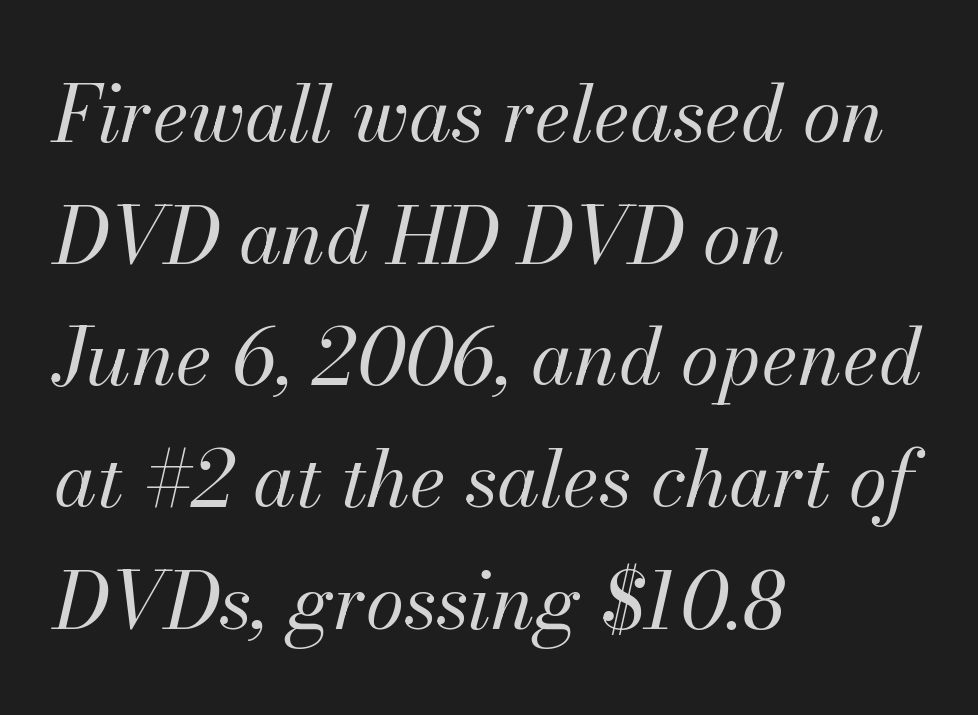
The image shows 78 px regular-weight type, italic (leaning right); set left-aligned, normal line spacing (1.56x), normal letter spacing, not underlined; medium stroke contrast and a small x-height.
